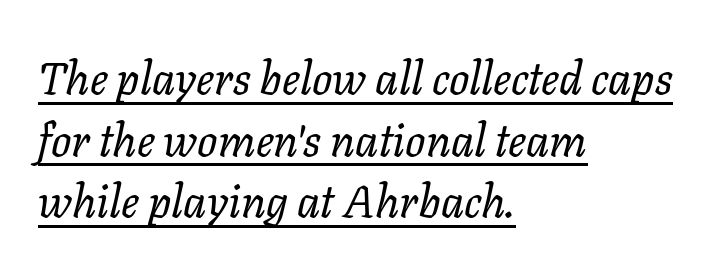
Q: Is the text bold? A: No.
Q: Is the text italic (slanted)? A: Yes, it leans right by about 11 degrees.
Q: Is the text underlined? A: Yes.
Q: How is the paragraph aligned? A: Left-aligned.
Q: Is the spacing between letters normal or unusually wide? A: Normal.
Q: Is the spacing between lines tight, normal or loose? A: Normal.
Q: Width (condensed, normal, or wide)? A: Normal.
Q: Stroke contrast? A: Low.
Q: x-height? A: Medium.
Q: Monospaced? A: No.
